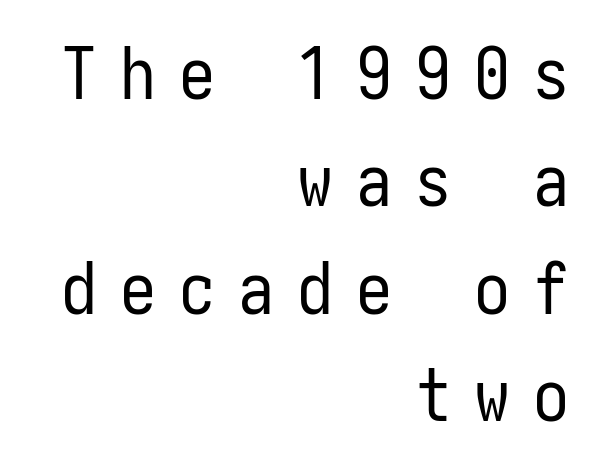
Q: Is the text bold? A: No.
Q: Is the text italic (slanted)? A: No, it is upright.
Q: Is the typeface a serif or a sans-serif typeface? A: Sans-serif.
Q: Is the text underlined? A: No.
Q: How is the paragraph aligned? A: Right-aligned.
Q: Is the spacing between letters normal or unusually wide? A: Unusually wide.
Q: Is the spacing between lines tight, normal or loose? A: Normal.
Q: Width (condensed, normal, or wide)? A: Condensed.
Q: Stroke contrast? A: Low.
Q: x-height? A: Medium.
